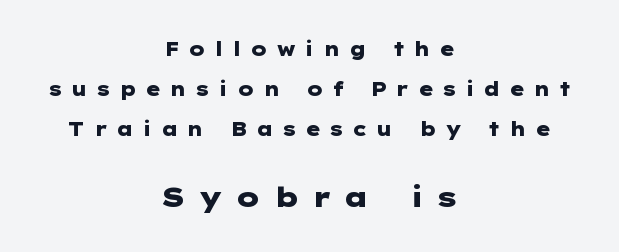
{"serif": "no", "italic": "no", "bold": "yes", "weight": "heavy", "width": "wide", "stroke_contrast": "low", "x_height": "medium", "underline": "no", "align": "center", "line_spacing": "loose", "line_spacing_ratio": 2.1, "letter_spacing": "wide", "letter_spacing_em": 0.43, "larger_block": "second", "size_ratio": 1.47, "glyph_px": 28}
